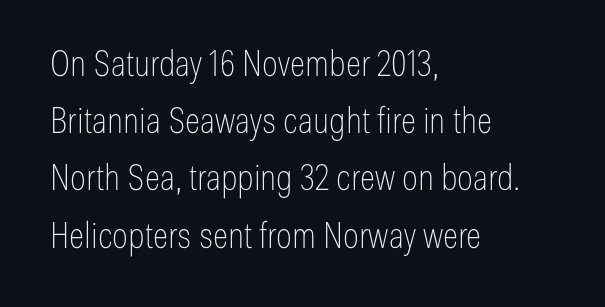
Leftover space on each line is placed entirely after the last word. It's the straight-up-and-down kind of type. The tracking reads as untouched default to a designer's eye. The letters look calm and open, with moderate or lighter stems.
